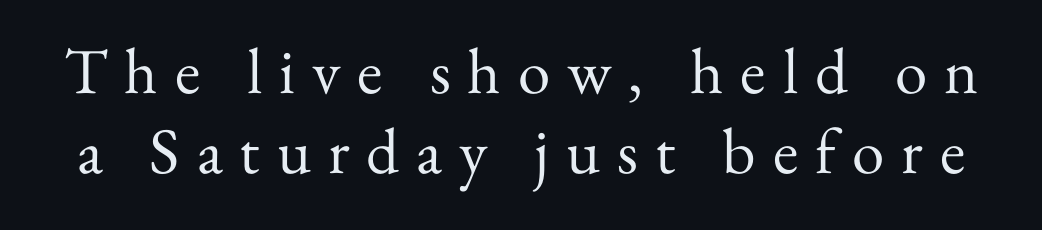
Q: Is the text bold? A: No.
Q: Is the text italic (slanted)? A: No, it is upright.
Q: Is the typeface a serif or a sans-serif typeface? A: Serif.
Q: Is the text underlined? A: No.
Q: Is the spacing between letters normal or unusually wide? A: Unusually wide.
Q: Width (condensed, normal, or wide)? A: Normal.
Q: Stroke contrast? A: Medium.
Q: x-height? A: Small.
Q: Monospaced? A: No.
